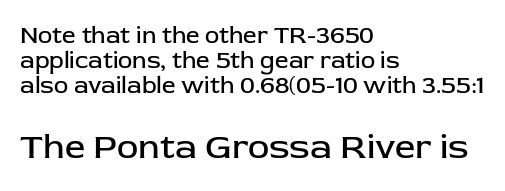
The image shows 36 px regular-weight sans-serif type, upright; set left-aligned, tight line spacing (1.05x), normal letter spacing, not underlined; the second (bottom) block is 1.5x larger; low stroke contrast and a medium x-height.
